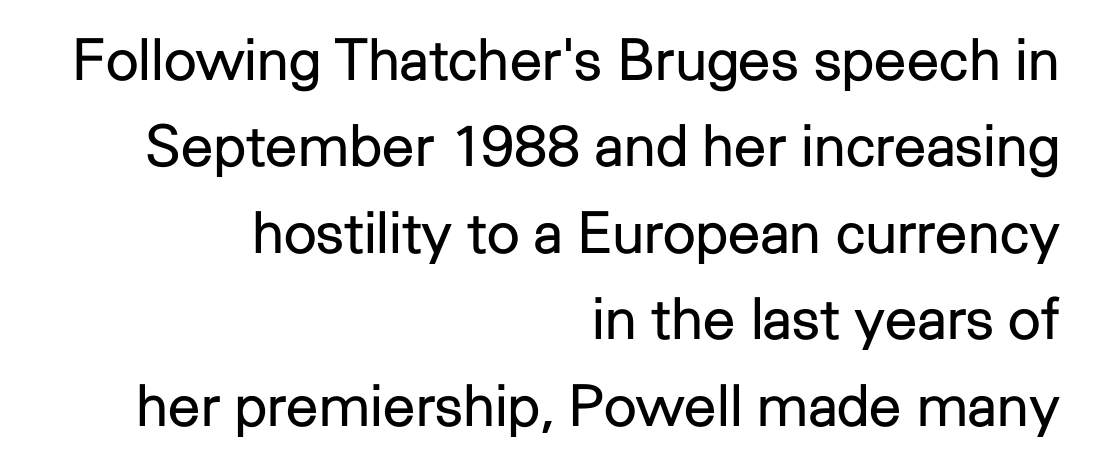
These lines sit exactly where default settings would place them. Does the lettering tilt? It doesn't — this is upright. Default kerning and tracking; the words read as compact shapes. The letters look calm and open, with moderate or lighter stems.
